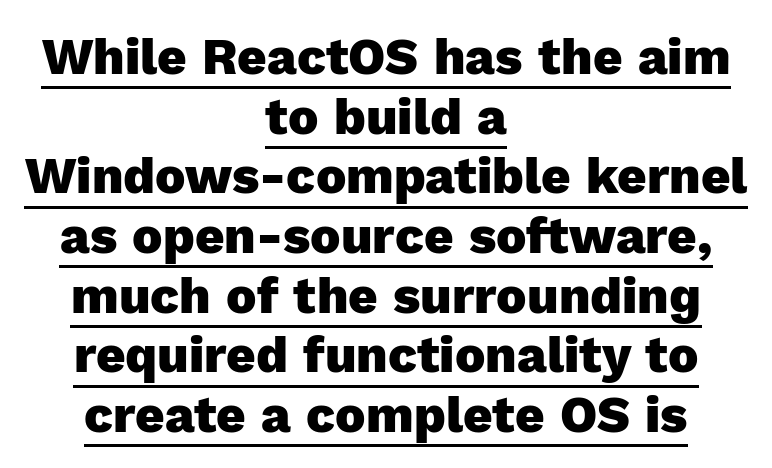
{"serif": "no", "italic": "no", "bold": "yes", "weight": "heavy", "width": "normal", "x_height": "medium", "monospaced": "no", "underline": "yes", "align": "center", "line_spacing_ratio": 1.17, "letter_spacing": "normal", "letter_spacing_em": 0.0, "glyph_px": 51}
